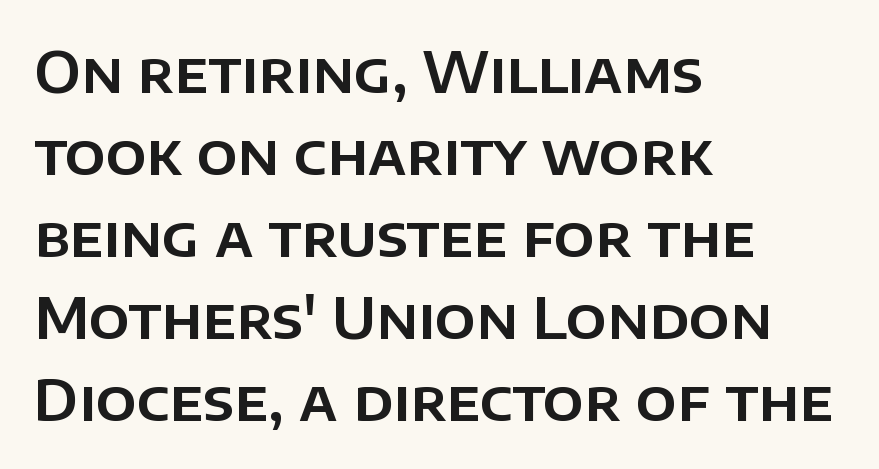
Standard letterfit; no display-style spreading of the glyphs. Spacing verdict: proportional, widths tailored to each character. The paragraph shown leans on its left margin. This sample uses a sans-serif face. Italic? Not at all — the glyphs are vertical. The area under the type is left untouched.
